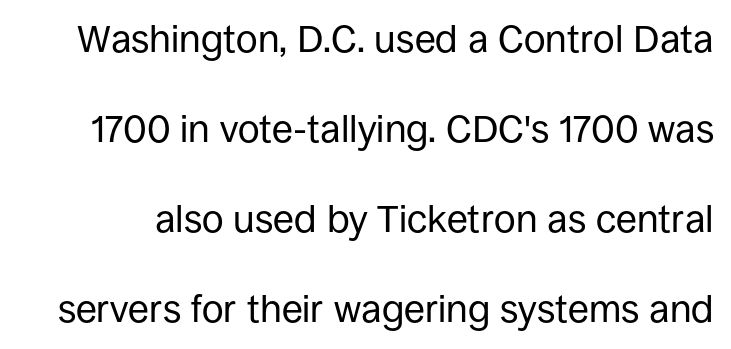
{"serif": "no", "italic": "no", "bold": "no", "weight": "regular", "width": "normal", "stroke_contrast": "low", "x_height": "large", "monospaced": "no", "underline": "no", "line_spacing": "loose", "line_spacing_ratio": 2.37, "letter_spacing": "normal", "letter_spacing_em": 0.0, "glyph_px": 38}
